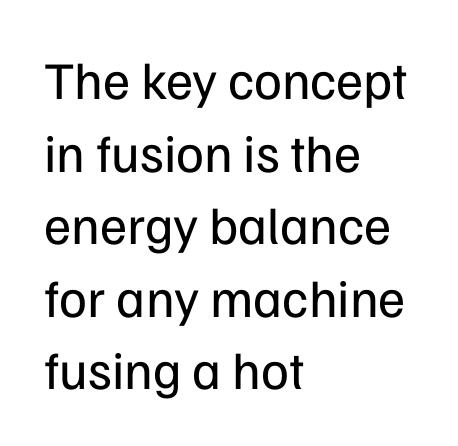
Q: Is the text bold? A: No.
Q: Is the text italic (slanted)? A: No, it is upright.
Q: Is the typeface a serif or a sans-serif typeface? A: Sans-serif.
Q: Is the text underlined? A: No.
Q: How is the paragraph aligned? A: Left-aligned.
Q: Is the spacing between letters normal or unusually wide? A: Normal.
Q: Is the spacing between lines tight, normal or loose? A: Normal.
Q: Width (condensed, normal, or wide)? A: Normal.
Q: Stroke contrast? A: Low.
Q: x-height? A: Medium.
Q: Monospaced? A: No.
